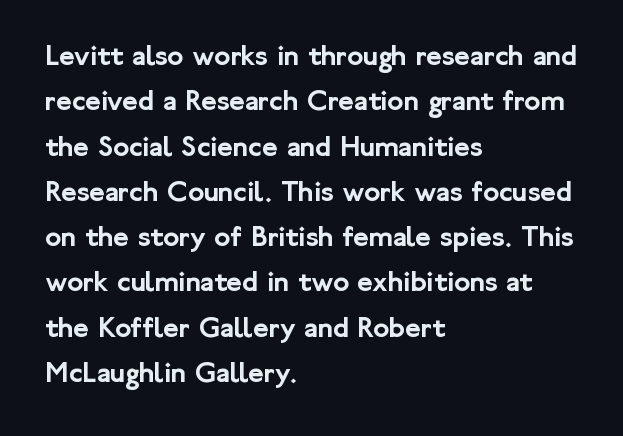
Q: Is the text italic (slanted)? A: No, it is upright.
Q: Is the typeface a serif or a sans-serif typeface? A: Sans-serif.
Q: Is the text underlined? A: No.
Q: How is the paragraph aligned? A: Left-aligned.
Q: Is the spacing between letters normal or unusually wide? A: Normal.
Q: Is the spacing between lines tight, normal or loose? A: Normal.
Q: Width (condensed, normal, or wide)? A: Normal.
Q: Stroke contrast? A: Low.
Q: x-height? A: Medium.
Q: Monospaced? A: No.
